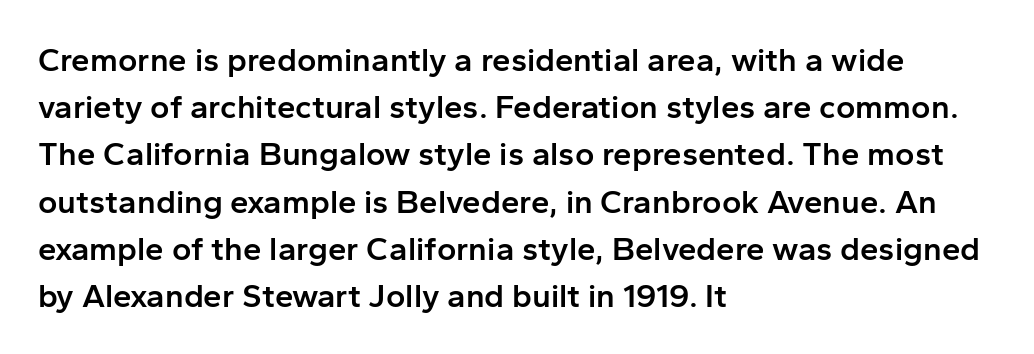
Letter spacing: default. This block has exactly the height ordinary leading produces. Quick note: underline off. Teacher's note: observe the even left margin — that is flush-left alignment.
